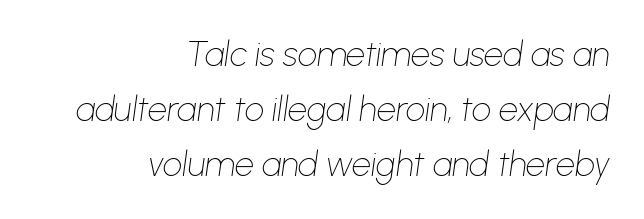
Q: Is the text bold? A: No.
Q: Is the text italic (slanted)? A: Yes, it leans right by about 8 degrees.
Q: Is the text underlined? A: No.
Q: How is the paragraph aligned? A: Right-aligned.
Q: Is the spacing between letters normal or unusually wide? A: Normal.
Q: Is the spacing between lines tight, normal or loose? A: Normal.
Q: Width (condensed, normal, or wide)? A: Normal.
Q: Stroke contrast? A: Low.
Q: x-height? A: Medium.
Q: Monospaced? A: No.
